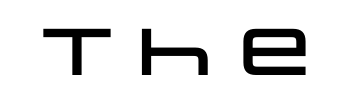
Italic: no, the glyphs are upright roman. Nobody drew a line under any word here. The face used here is proportionally spaced, like ordinary book or web type. Serif or sans? Sans — the stroke terminals are bare. Letter spacing: default.
